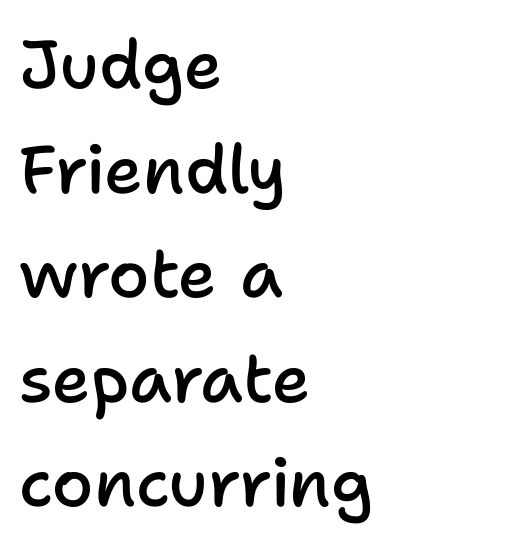
Q: Is the text bold? A: Semi-bold.
Q: Is the text italic (slanted)? A: No, it is upright.
Q: Is the typeface a serif or a sans-serif typeface? A: Sans-serif.
Q: Is the text underlined? A: No.
Q: How is the paragraph aligned? A: Left-aligned.
Q: Is the spacing between letters normal or unusually wide? A: Normal.
Q: Is the spacing between lines tight, normal or loose? A: Normal.
Q: Width (condensed, normal, or wide)? A: Normal.
Q: Stroke contrast? A: Low.
Q: x-height? A: Medium.
Q: Monospaced? A: No.
